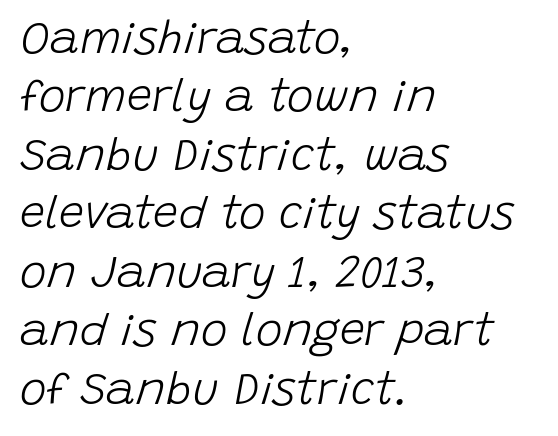
The image shows 45 px light type, italic (leaning right); set left-aligned, normal line spacing (1.3x), normal letter spacing, not underlined; low stroke contrast and a large x-height.
